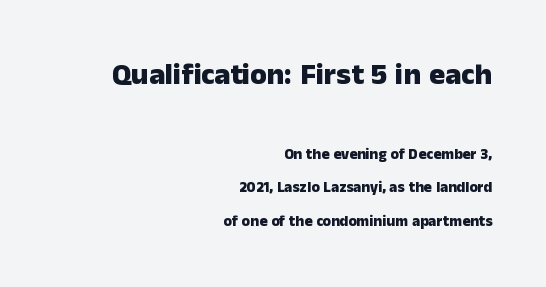
Q: Is the text bold? A: Yes.
Q: Is the text italic (slanted)? A: No, it is upright.
Q: Is the typeface a serif or a sans-serif typeface? A: Sans-serif.
Q: Is the text underlined? A: No.
Q: How is the paragraph aligned? A: Right-aligned.
Q: Is the spacing between letters normal or unusually wide? A: Normal.
Q: Is the spacing between lines tight, normal or loose? A: Loose.
Q: Which block of text is set in a larger size, the first (top) or the second (bottom)? A: The first (top) one.
Q: Width (condensed, normal, or wide)? A: Normal.
Q: Stroke contrast? A: Low.
Q: x-height? A: Medium.
Q: Monospaced? A: No.
